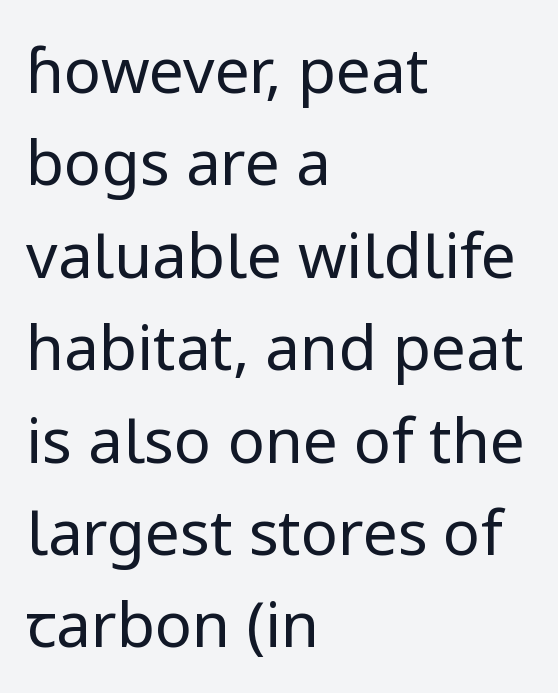
Each letter's strokes conclude bluntly, with no projecting serifs. The ragged edge is on the right, which tells us the setting is flush left. Look at the tracking — it's just the regular setting, nothing added. Does the lettering tilt? It doesn't — this is upright. Line spacing here is normal.
